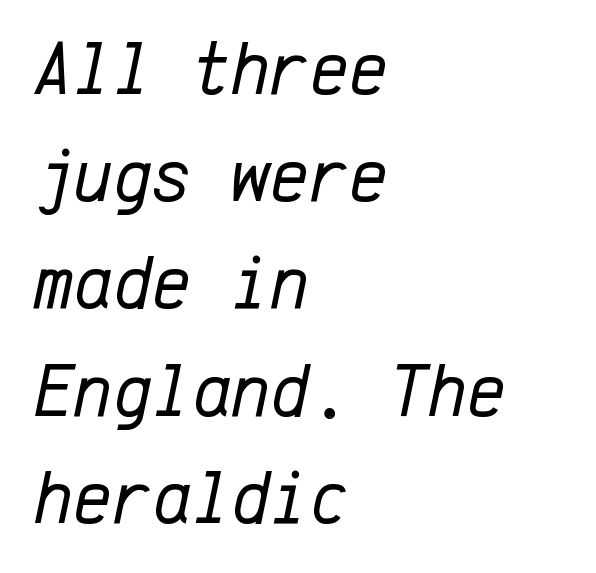
The image shows 75 px regular-weight type, italic (leaning right), monospaced; set left-aligned, normal line spacing (1.43x), normal letter spacing, not underlined; low stroke contrast and a medium x-height.
